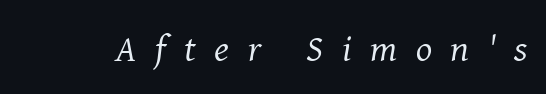
The image shows 38 px regular-weight serif type, italic (leaning right); set unusually wide letter spacing (+0.49 em), not underlined; medium stroke contrast and a medium x-height.
